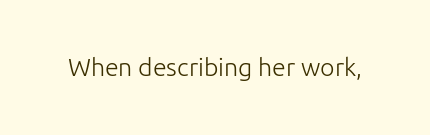
The image shows 25 px text type, upright; set normal letter spacing, not underlined.
